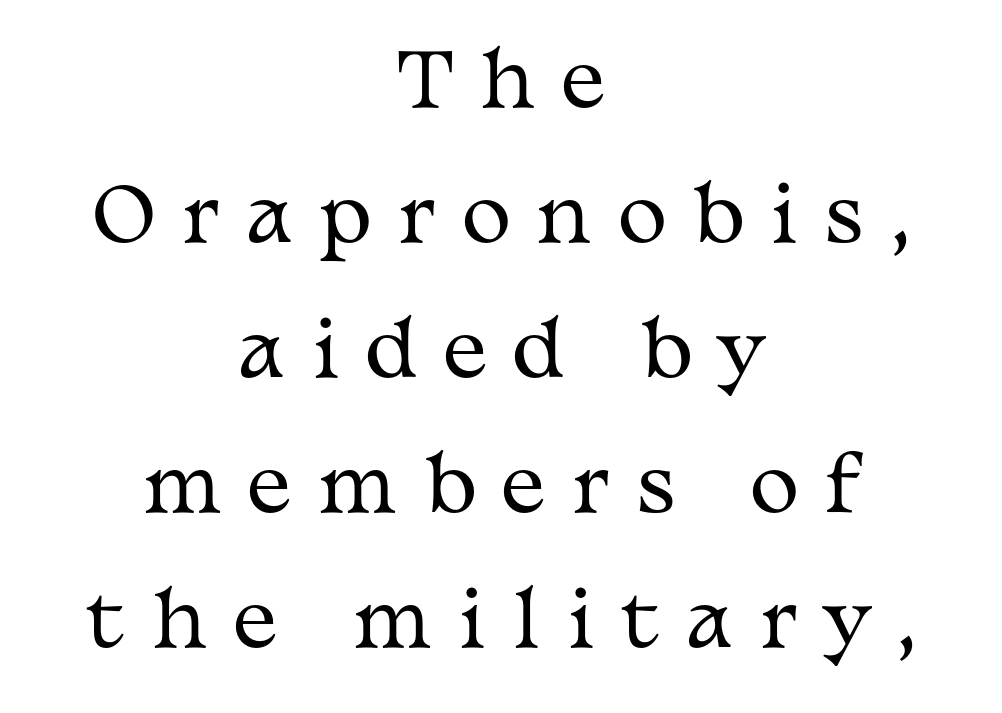
The image shows 75 px regular-weight, wide serif type, upright; set centered, line spacing 1.8x, unusually wide letter spacing (+0.35 em), not underlined; medium stroke contrast and a medium x-height.
